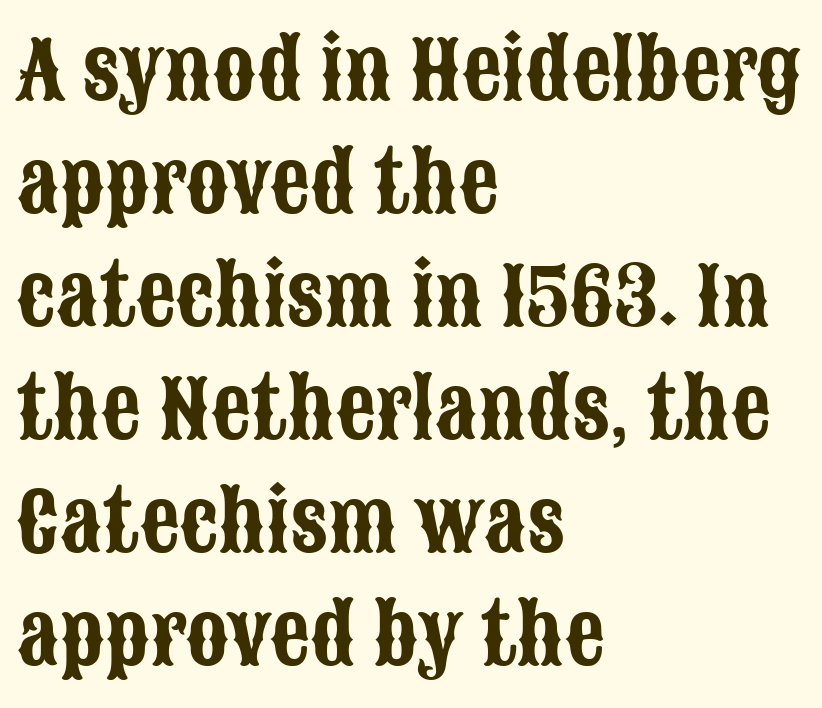
The letters advance in unequal steps, a hallmark of proportional type. No italicization has been applied; the sample stays upright. Are there feet on the stems? There aren't — it's a sans. Beneath every word, the page is bare. Honestly, the letter spacing is just normal — you wouldn't notice it. The ragged edge is on the right, which tells us the setting is flush left.
